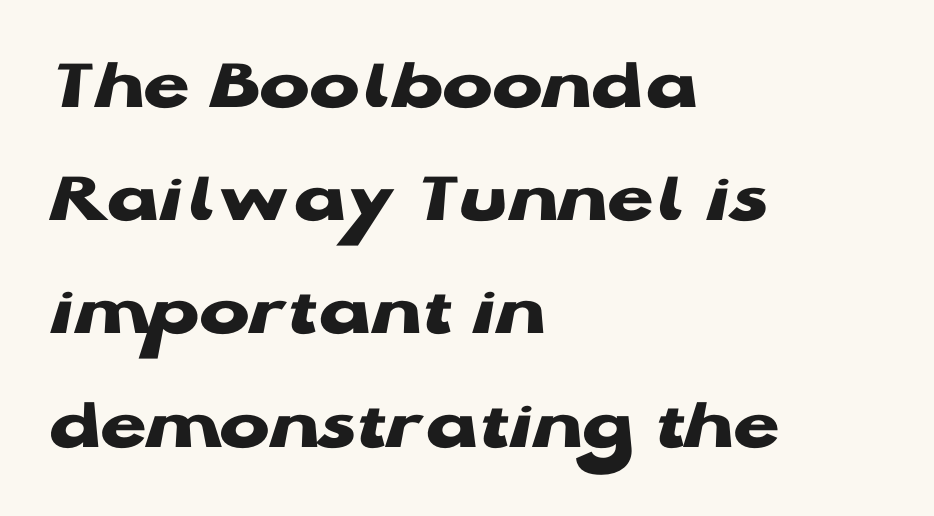
The image shows 75 px heavy, wide sans-serif type, upright; set left-aligned, normal line spacing (1.51x), normal letter spacing, not underlined; low stroke contrast and a medium x-height.
